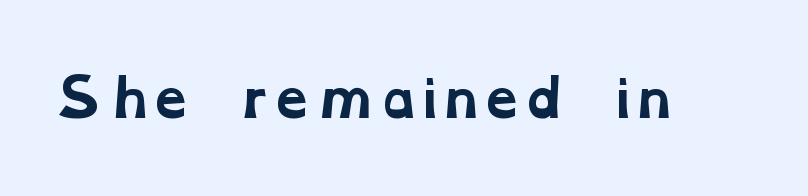
This is heavy type, rendered in bold. You could not count columns in this text — the font is proportionally spaced. A typesetter would call this zero additional tracking. The type family on display is of the serif kind. The words here are not underlined.
